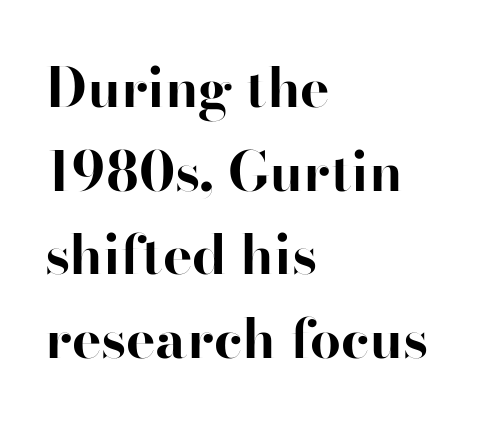
The image shows 55 px bold sans-serif type, upright; set left-aligned, normal line spacing (1.52x), normal letter spacing, not underlined; high stroke contrast and a small x-height.
